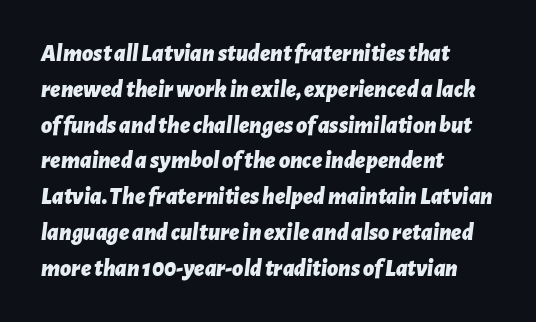
The image shows 24 px bold type, italic (leaning right); set left-aligned, normal line spacing (1.49x), normal letter spacing, not underlined.
